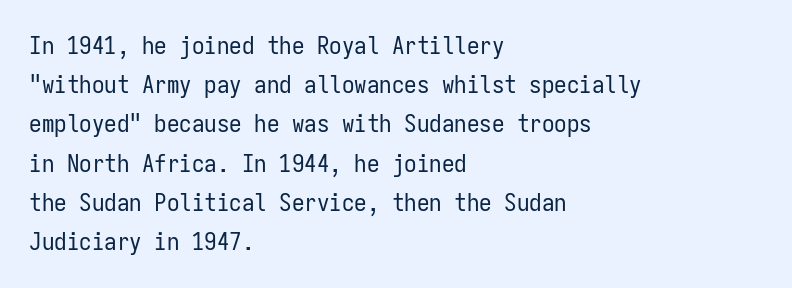
Is this a heavy cut? Hardly; it is regular or lighter. In CSS terms this would be text-align: left. Words appear dense and cohesive because spacing is normal. The gap between lines stays unmarked. Reading down the column, the eye jumps a familiar distance to each next line. This is roman type, the default non-slanted kind.
